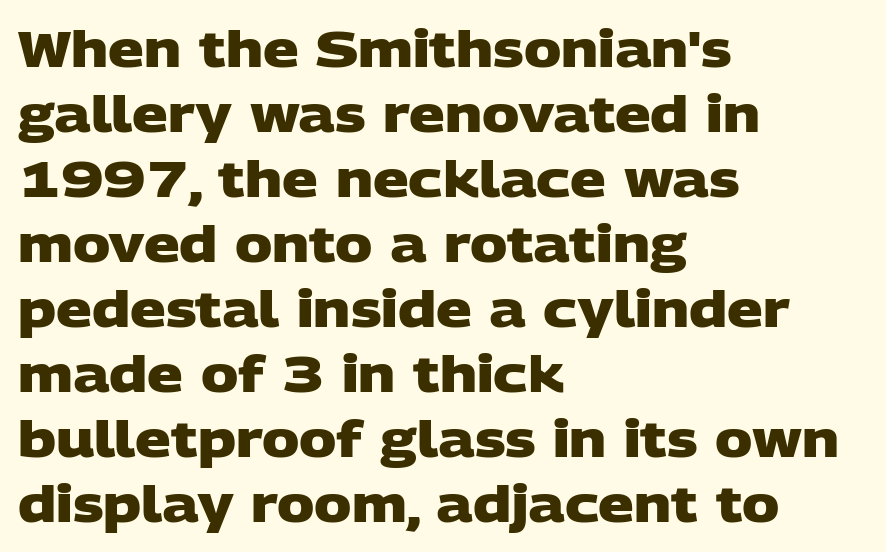
The image shows 50 px heavy, wide sans-serif type; set left-aligned, normal line spacing (1.3x), normal letter spacing, not underlined; low stroke contrast and a large x-height.
